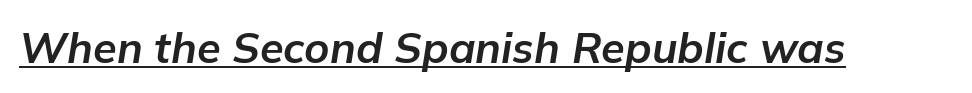
Q: Is the text bold? A: Yes.
Q: Is the text italic (slanted)? A: Yes, it leans right by about 9 degrees.
Q: Is the text underlined? A: Yes.
Q: Is the spacing between letters normal or unusually wide? A: Normal.
Q: Width (condensed, normal, or wide)? A: Normal.
Q: Stroke contrast? A: Low.
Q: x-height? A: Medium.
Q: Monospaced? A: No.
